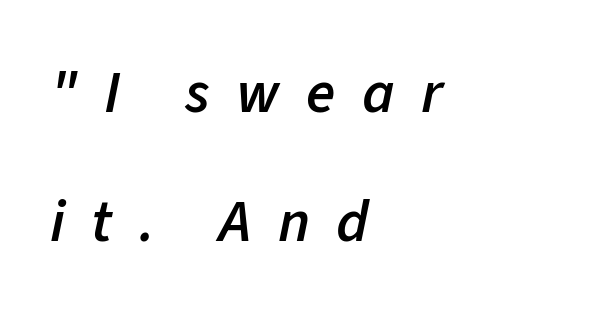
The image shows 60 px semibold type, italic (leaning right); set left-aligned, loose line spacing (2.15x), unusually wide letter spacing (+0.44 em), not underlined; low stroke contrast and a medium x-height.
